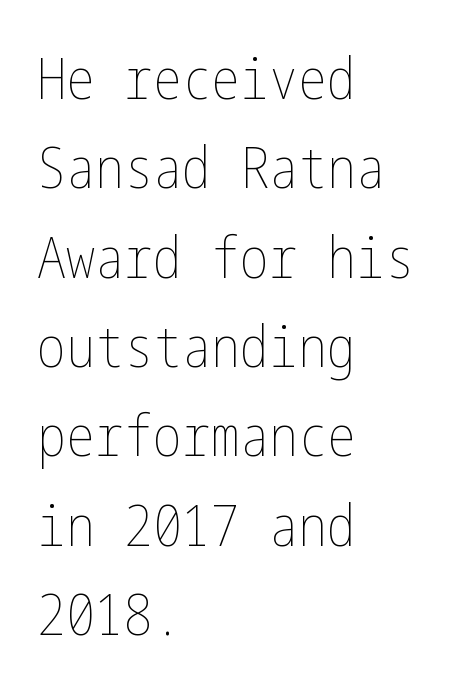
Q: Is the text bold? A: No.
Q: Is the text italic (slanted)? A: No, it is upright.
Q: Is the text underlined? A: No.
Q: How is the paragraph aligned? A: Left-aligned.
Q: Is the spacing between letters normal or unusually wide? A: Normal.
Q: Is the spacing between lines tight, normal or loose? A: Normal.
Q: Width (condensed, normal, or wide)? A: Condensed.
Q: Stroke contrast? A: Low.
Q: x-height? A: Medium.
